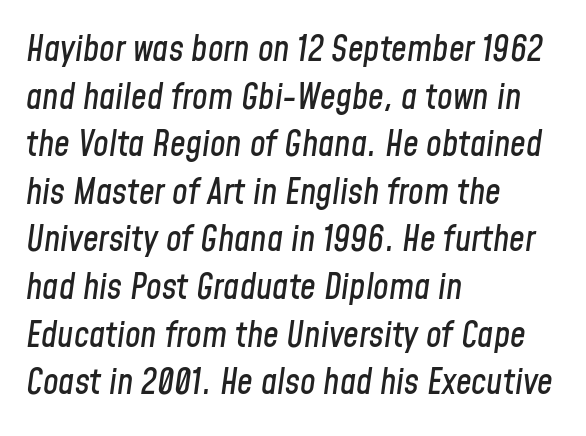
Line starts are locked; line ends wander. This rendering features lettering with no underline. Look at the tracking — it's just the regular setting, nothing added. A typesetter would call this proportional, since set widths differ per character.
